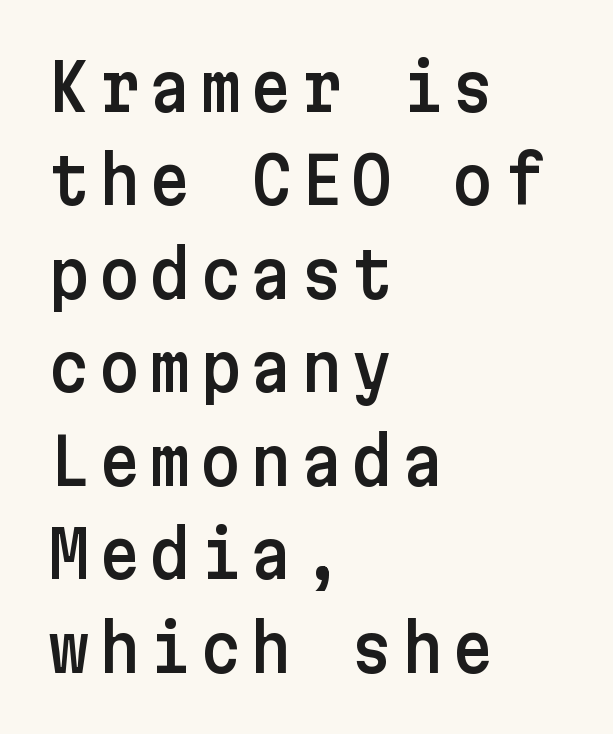
This block has exactly the height ordinary leading produces. Font category for this specimen: sans-serif. One-word summary of the alignment: left. You can tell it's not italic because the verticals are truly vertical.
